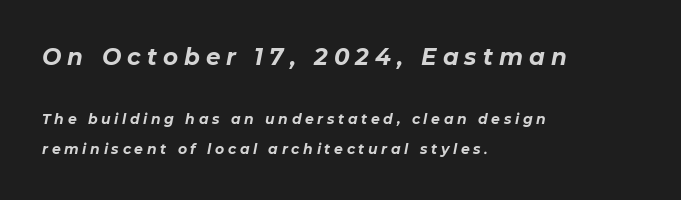
Q: Is the text bold? A: Yes.
Q: Is the text italic (slanted)? A: Yes, it leans right by about 11 degrees.
Q: Is the text underlined? A: No.
Q: How is the paragraph aligned? A: Left-aligned.
Q: Is the spacing between letters normal or unusually wide? A: Unusually wide.
Q: Is the spacing between lines tight, normal or loose? A: Loose.
Q: Which block of text is set in a larger size, the first (top) or the second (bottom)? A: The first (top) one.
